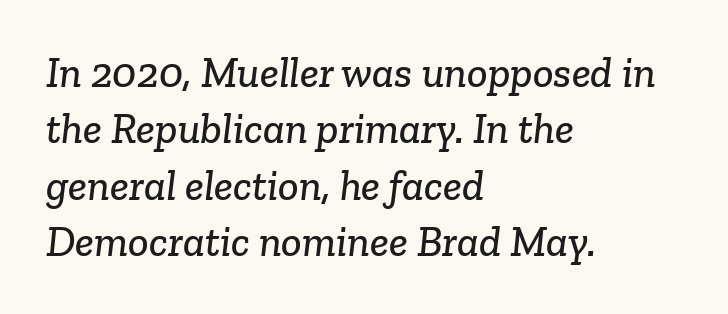
{"serif": "yes", "width": "normal", "stroke_contrast": "low", "x_height": "medium", "monospaced": "no", "underline": "no", "align": "left", "line_spacing": "normal", "line_spacing_ratio": 1.31, "letter_spacing": "normal", "letter_spacing_em": 0.0, "glyph_px": 43}
